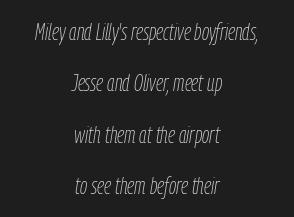
The space between consecutive lines is lavish. Nobody touched the tracking dial on this one. The space directly below the letters is spotless. The letters are slanted; this is an italic face.
